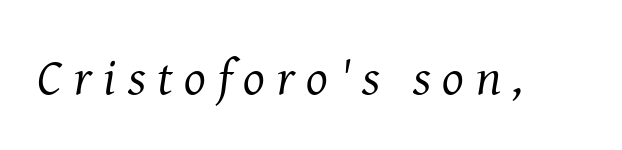
{"serif": "yes", "italic": "yes", "lean": "right", "slant_degrees": 8, "bold": "no", "weight": "regular", "width": "normal", "stroke_contrast": "medium", "x_height": "medium", "monospaced": "no", "underline": "no", "letter_spacing": "wide", "letter_spacing_em": 0.23, "glyph_px": 51}
